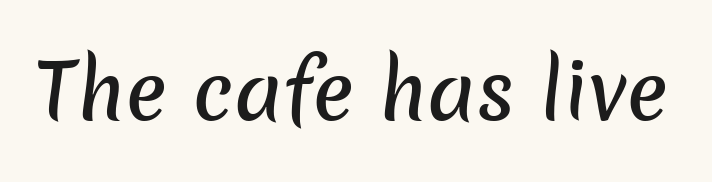
The image shows 77 px sans-serif type; set normal letter spacing, not underlined; low stroke contrast and a medium x-height.
